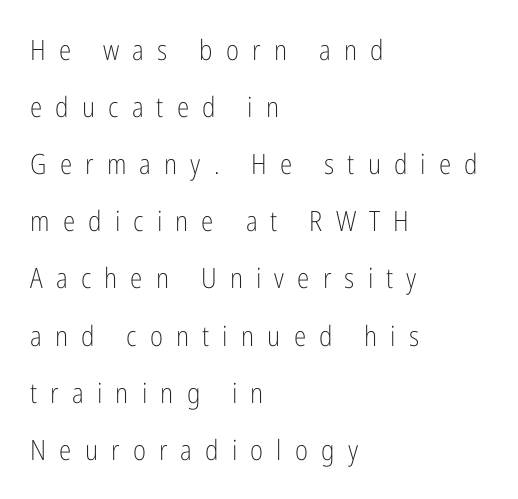
Q: Is the text bold? A: No.
Q: Is the text italic (slanted)? A: No, it is upright.
Q: Is the typeface a serif or a sans-serif typeface? A: Sans-serif.
Q: Is the text underlined? A: No.
Q: How is the paragraph aligned? A: Left-aligned.
Q: Is the spacing between letters normal or unusually wide? A: Unusually wide.
Q: Is the spacing between lines tight, normal or loose? A: Loose.
Q: Width (condensed, normal, or wide)? A: Condensed.
Q: Stroke contrast? A: Low.
Q: x-height? A: Medium.
Q: Monospaced? A: No.
